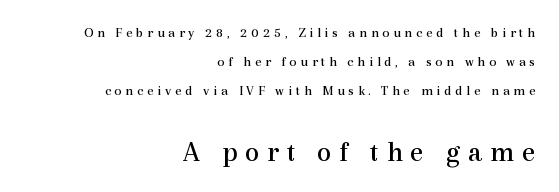
The image shows 29 px regular-weight serif type, upright; set right-aligned, loose line spacing (2.08x), unusually wide letter spacing (+0.27 em), not underlined; the second (bottom) block is 2.07x larger; a medium x-height.
